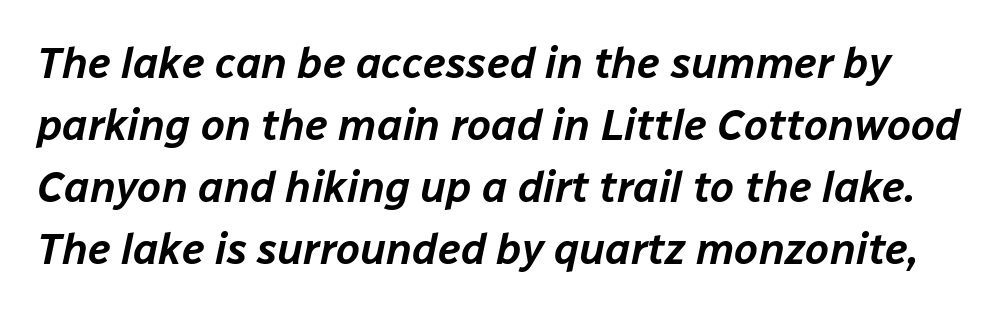
{"italic": "yes", "lean": "right", "slant_degrees": 12, "width": "normal", "stroke_contrast": "low", "x_height": "medium", "monospaced": "no", "underline": "no", "line_spacing": "normal", "line_spacing_ratio": 1.44, "letter_spacing": "normal", "letter_spacing_em": 0.0, "glyph_px": 43}
